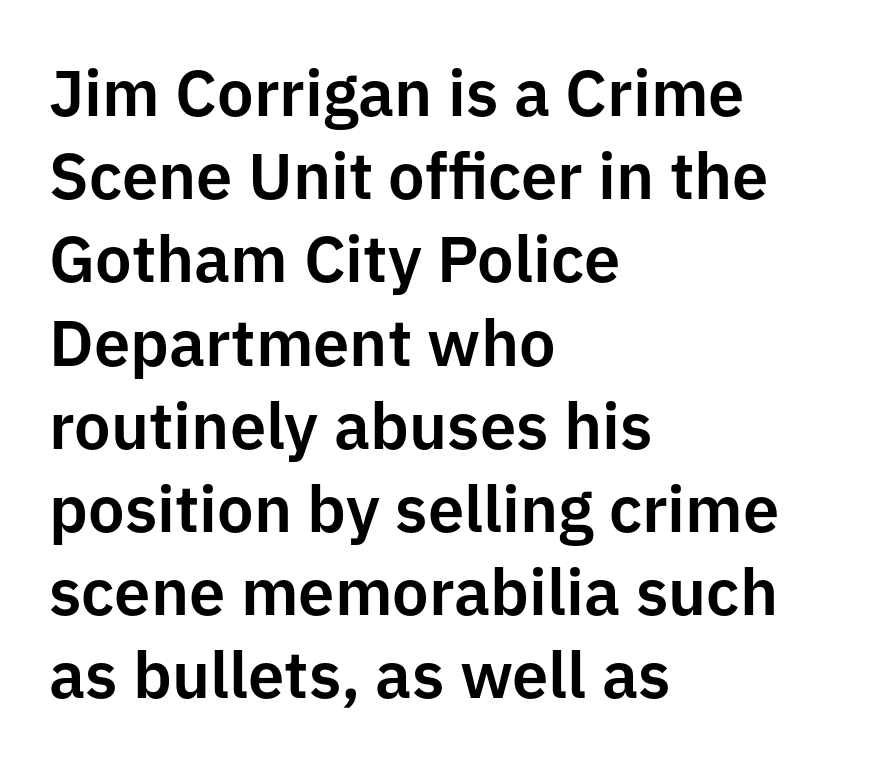
Q: Is the text italic (slanted)? A: No, it is upright.
Q: Is the typeface a serif or a sans-serif typeface? A: Sans-serif.
Q: Is the text underlined? A: No.
Q: How is the paragraph aligned? A: Left-aligned.
Q: Is the spacing between letters normal or unusually wide? A: Normal.
Q: Is the spacing between lines tight, normal or loose? A: Normal.
Q: Width (condensed, normal, or wide)? A: Normal.
Q: Stroke contrast? A: Low.
Q: x-height? A: Medium.
Q: Monospaced? A: No.
